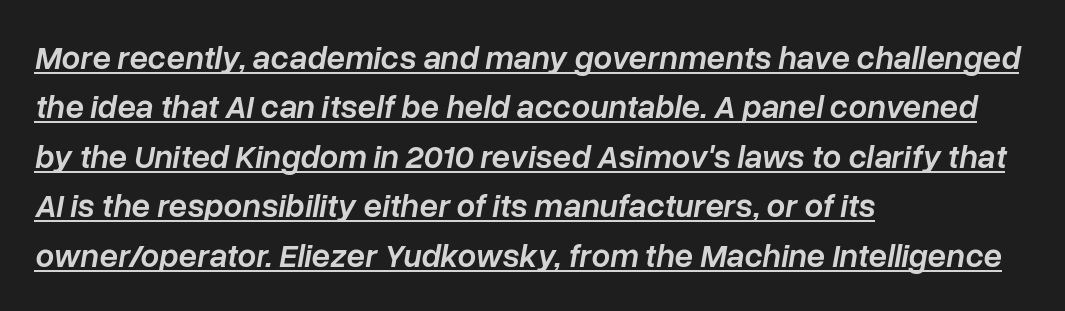
Do the characters align in a grid? No, the font is proportional. Descenders here cross a horizontal rule under the line. The designer left line spacing at the default. The compositor pushed each line to the left boundary. Its strokes are somewhat broadened, the hallmark of semibold type. The letterforms sit shoulder to shoulder at normal distance.
